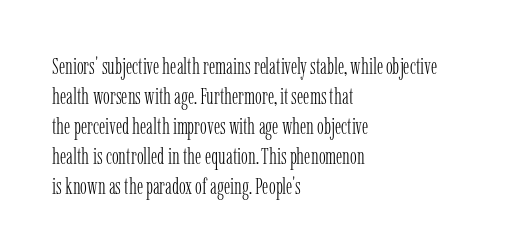
The image shows 23 px text type, upright; set left-aligned, normal line spacing (1.3x), normal letter spacing, not underlined.
